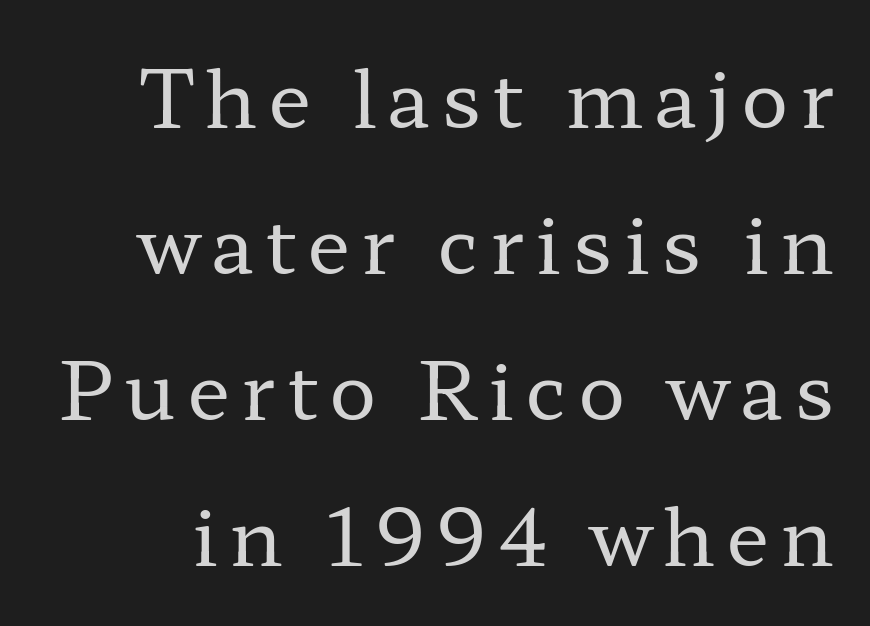
{"serif": "yes", "italic": "no", "bold": "no", "weight": "regular", "width": "wide", "stroke_contrast": "low", "x_height": "medium", "monospaced": "no", "underline": "no", "line_spacing_ratio": 1.85, "glyph_px": 79}
